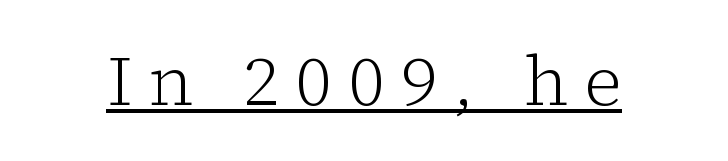
The axis of the letterforms is exactly vertical. Small tapered or slab feet sit at the stroke ends, so this counts as serif. Is the type heavy? It reads as light-to-regular instead. A typesetter would call this proportional, since set widths differ per character.
